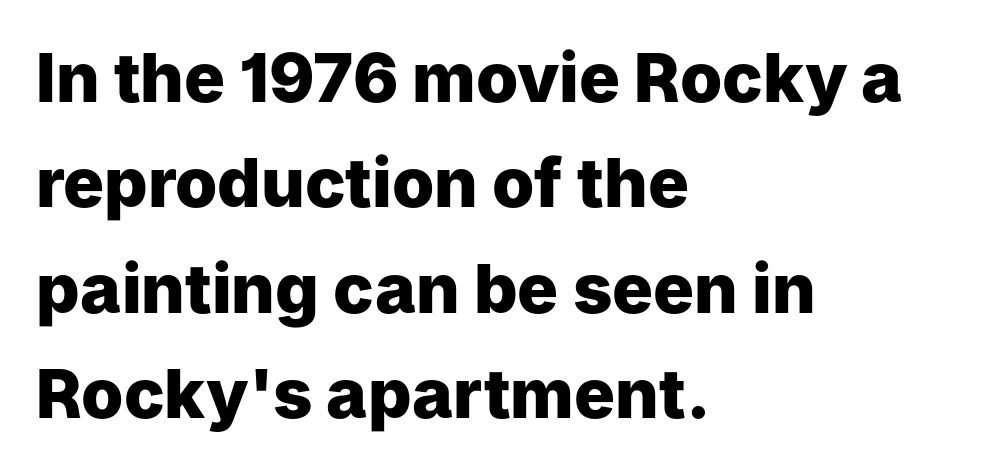
The image shows 68 px heavy sans-serif type, upright; set left-aligned, normal line spacing (1.55x), normal letter spacing, not underlined; low stroke contrast and a medium x-height.
